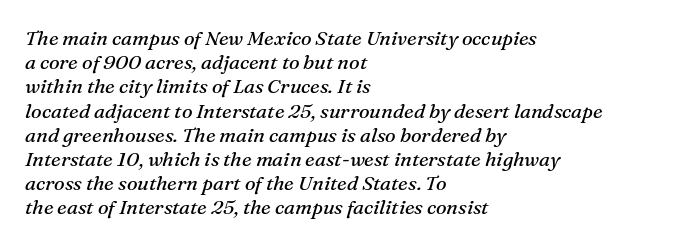
{"italic": "yes", "lean": "right", "slant_degrees": 16, "bold": "no", "underline": "no", "align": "left", "line_spacing_ratio": 1.21, "letter_spacing": "normal", "letter_spacing_em": 0.0, "glyph_px": 20}
